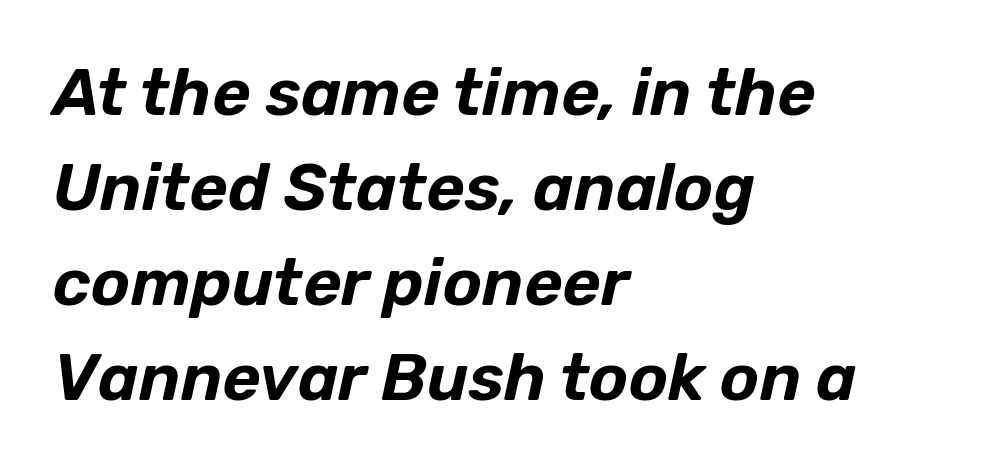
The rendering anchors every line to the left-hand side. This rendering features lettering with no underline. You could not count columns in this text — the font is proportionally spaced. Inter-character spacing is left at the font's built-in metrics. The line-height multiplier appears to be the usual default.
